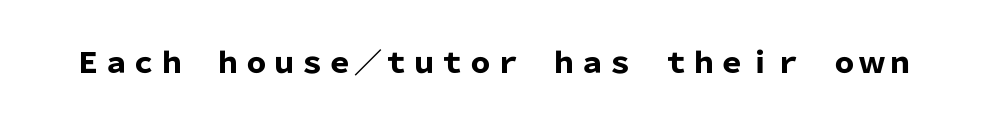
{"serif": "no", "italic": "no", "bold": "yes", "weight": "heavy", "width": "normal", "stroke_contrast": "low", "x_height": "medium", "monospaced": "no", "underline": "no", "letter_spacing": "normal", "letter_spacing_em": 0.0, "glyph_px": 28}
